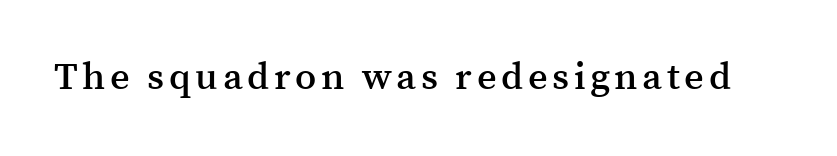
{"serif": "yes", "italic": "no", "bold": "semi", "weight": "semibold", "width": "normal", "stroke_contrast": "medium", "x_height": "medium", "monospaced": "no", "underline": "no", "glyph_px": 38}
